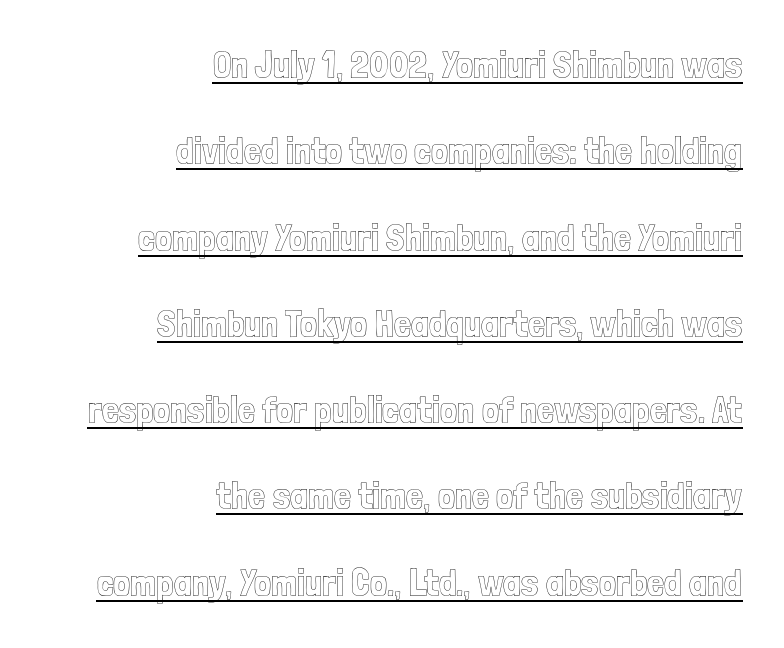
Q: Is the text italic (slanted)? A: No, it is upright.
Q: Is the text underlined? A: Yes.
Q: How is the paragraph aligned? A: Right-aligned.
Q: Is the spacing between letters normal or unusually wide? A: Normal.
Q: Is the spacing between lines tight, normal or loose? A: Loose.
Q: Width (condensed, normal, or wide)? A: Condensed.
Q: x-height? A: Medium.
Q: Monospaced? A: No.
